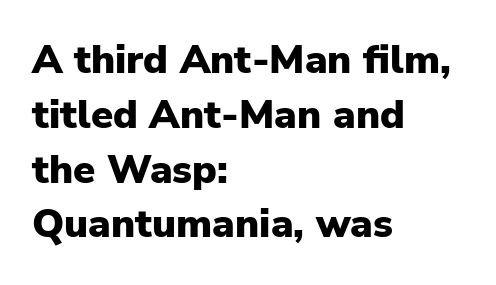
{"serif": "no", "italic": "no", "bold": "yes", "weight": "heavy", "width": "normal", "stroke_contrast": "low", "x_height": "medium", "monospaced": "no", "underline": "no", "align": "left", "line_spacing": "normal", "line_spacing_ratio": 1.37, "letter_spacing": "normal", "letter_spacing_em": 0.0, "glyph_px": 40}
